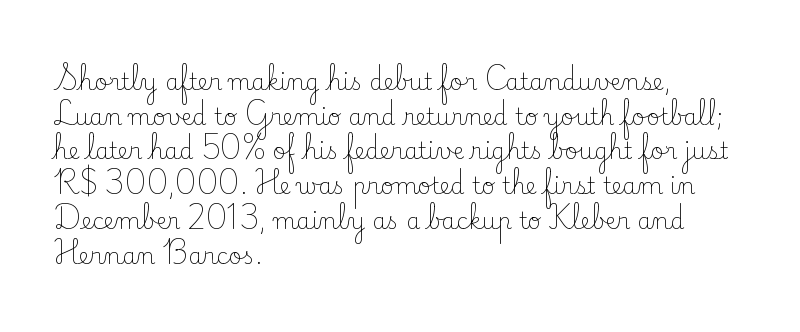
{"italic": "no", "bold": "no", "underline": "no", "align": "left", "line_spacing": "normal", "line_spacing_ratio": 1.51, "letter_spacing": "normal", "letter_spacing_em": 0.0, "glyph_px": 23}
